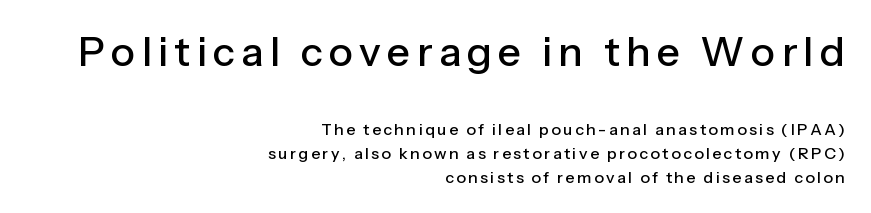
{"serif": "no", "italic": "no", "width": "normal", "stroke_contrast": "low", "x_height": "medium", "monospaced": "no", "underline": "no", "align": "right", "line_spacing": "normal", "line_spacing_ratio": 1.48, "larger_block": "first", "size_ratio": 2.56, "glyph_px": 41}
